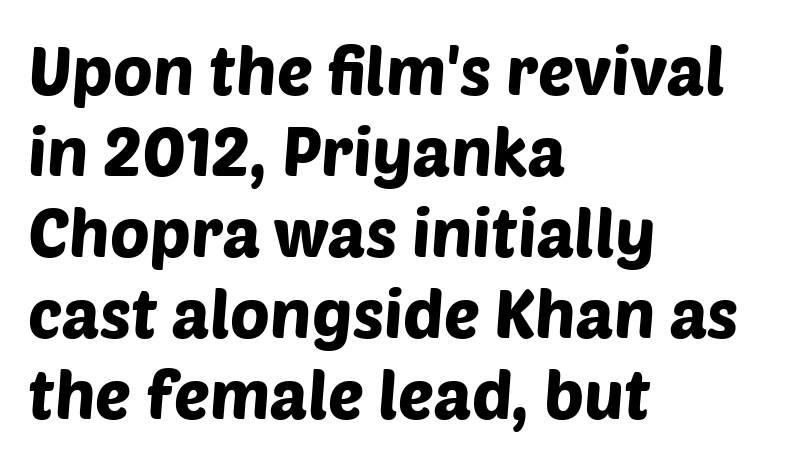
Q: Is the typeface a serif or a sans-serif typeface? A: Sans-serif.
Q: Is the text underlined? A: No.
Q: How is the paragraph aligned? A: Left-aligned.
Q: Is the spacing between letters normal or unusually wide? A: Normal.
Q: Width (condensed, normal, or wide)? A: Normal.
Q: Stroke contrast? A: Low.
Q: x-height? A: Large.
Q: Monospaced? A: No.
